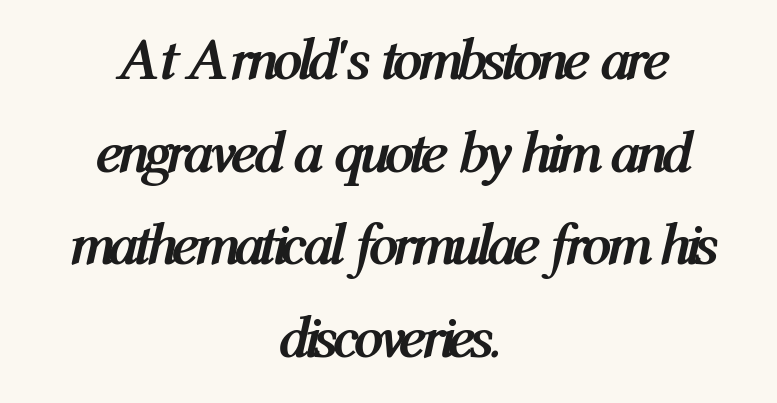
{"italic": "yes", "lean": "right", "slant_degrees": 12, "bold": "yes", "weight": "semibold", "width": "condensed", "stroke_contrast": "medium", "x_height": "medium", "monospaced": "no", "underline": "no", "align": "center", "line_spacing": "normal", "line_spacing_ratio": 1.57, "letter_spacing": "normal", "letter_spacing_em": 0.0, "glyph_px": 59}
